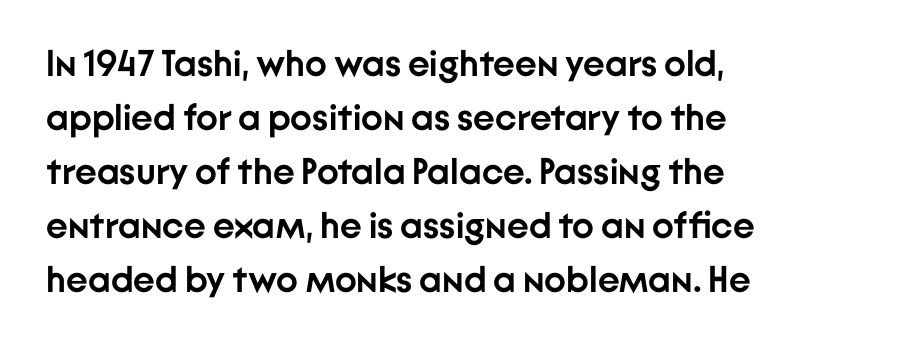
Q: Is the text bold? A: Yes.
Q: Is the text italic (slanted)? A: No, it is upright.
Q: Is the typeface a serif or a sans-serif typeface? A: Sans-serif.
Q: Is the text underlined? A: No.
Q: How is the paragraph aligned? A: Left-aligned.
Q: Is the spacing between letters normal or unusually wide? A: Normal.
Q: Is the spacing between lines tight, normal or loose? A: Normal.
Q: Width (condensed, normal, or wide)? A: Normal.
Q: Stroke contrast? A: Low.
Q: x-height? A: Medium.
Q: Monospaced? A: No.
